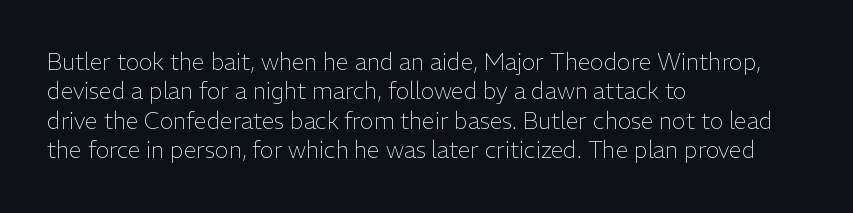
The image shows 23 px text type, upright; set left-aligned, normal line spacing (1.28x), normal letter spacing, not underlined.
